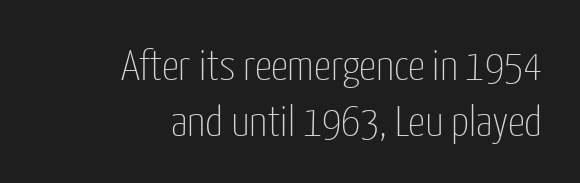
The image shows 43 px thin, condensed sans-serif type, upright; set right-aligned, normal line spacing (1.3x), normal letter spacing, not underlined; low stroke contrast and a medium x-height.
